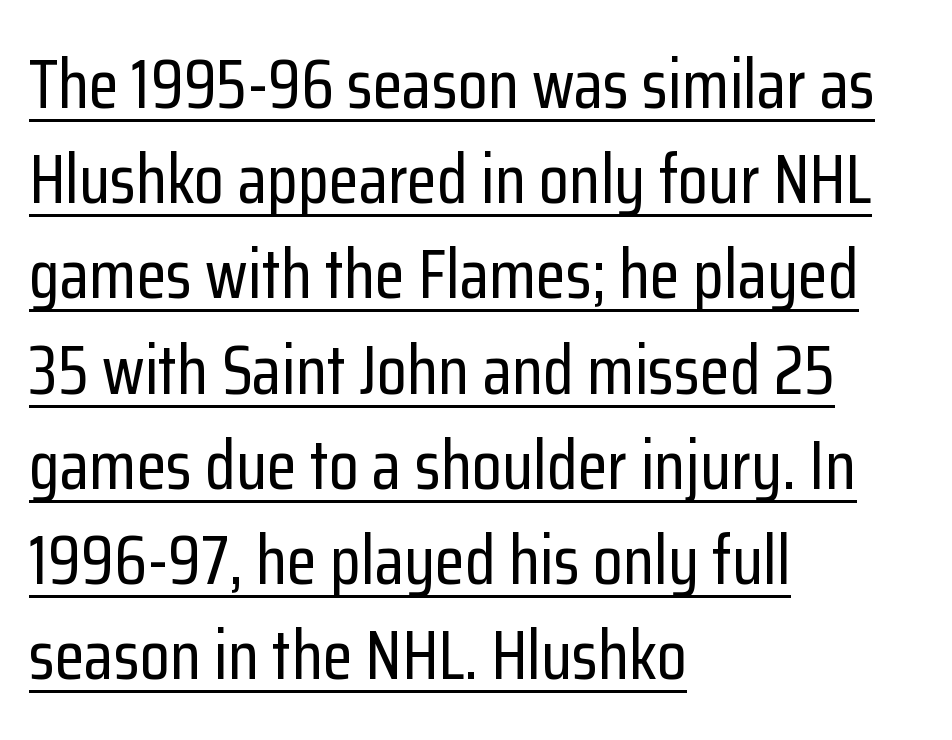
Q: Is the text italic (slanted)? A: No, it is upright.
Q: Is the typeface a serif or a sans-serif typeface? A: Sans-serif.
Q: Is the text underlined? A: Yes.
Q: How is the paragraph aligned? A: Left-aligned.
Q: Is the spacing between letters normal or unusually wide? A: Normal.
Q: Is the spacing between lines tight, normal or loose? A: Normal.
Q: Width (condensed, normal, or wide)? A: Condensed.
Q: Stroke contrast? A: Low.
Q: x-height? A: Medium.
Q: Monospaced? A: No.
